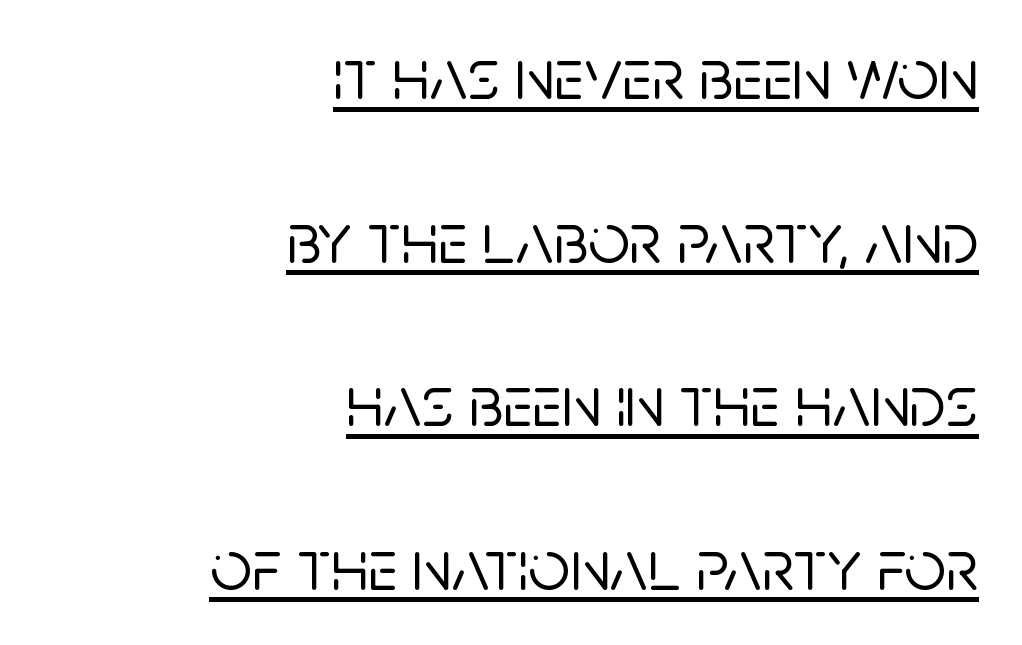
Q: Is the text italic (slanted)? A: No, it is upright.
Q: Is the typeface a serif or a sans-serif typeface? A: Sans-serif.
Q: Is the text underlined? A: Yes.
Q: How is the paragraph aligned? A: Right-aligned.
Q: Is the spacing between letters normal or unusually wide? A: Normal.
Q: Is the spacing between lines tight, normal or loose? A: Loose.
Q: Width (condensed, normal, or wide)? A: Normal.
Q: Stroke contrast? A: Low.
Q: x-height? A: Large.
Q: Monospaced? A: No.
